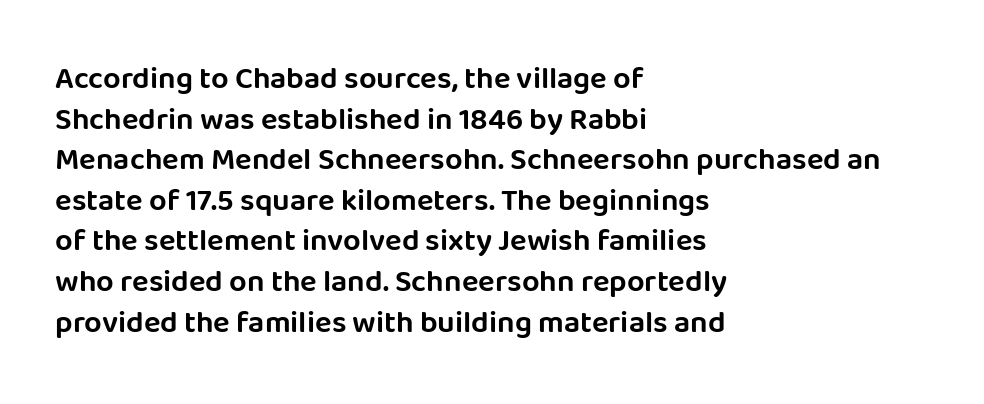
Q: Is the text italic (slanted)? A: No, it is upright.
Q: Is the typeface a serif or a sans-serif typeface? A: Sans-serif.
Q: Is the text underlined? A: No.
Q: How is the paragraph aligned? A: Left-aligned.
Q: Is the spacing between letters normal or unusually wide? A: Normal.
Q: Is the spacing between lines tight, normal or loose? A: Normal.
Q: Width (condensed, normal, or wide)? A: Normal.
Q: Stroke contrast? A: Low.
Q: x-height? A: Large.
Q: Monospaced? A: No.
